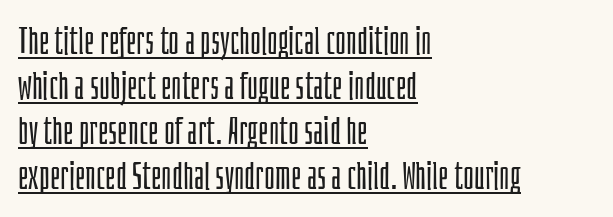
The type is set solid horizontally, with unmodified tracking. A baseline rule has been typeset under these characters. The rendering uses natural spacing where letterforms have individual widths. The passage shown is not bold in any degree.
